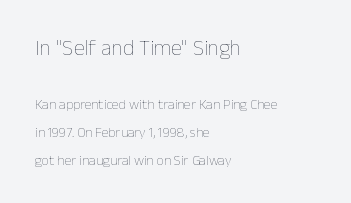
{"italic": "no", "bold": "no", "underline": "no", "align": "left", "line_spacing": "loose", "line_spacing_ratio": 1.98, "letter_spacing": "normal", "letter_spacing_em": 0.0, "larger_block": "first", "size_ratio": 1.57, "glyph_px": 22}
